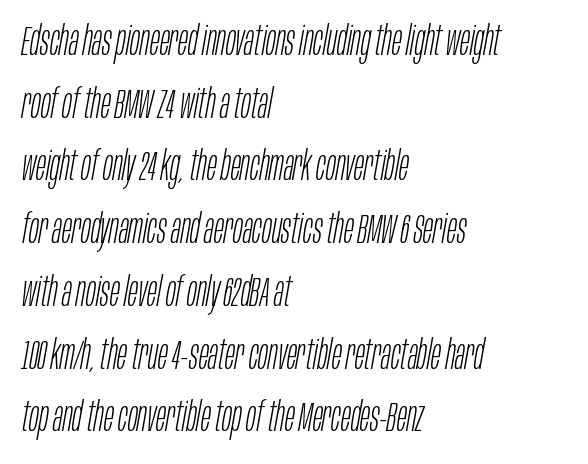
The image shows 41 px light, condensed type, italic (leaning right); set left-aligned, normal line spacing (1.53x), normal letter spacing, not underlined; low stroke contrast and a large x-height.
